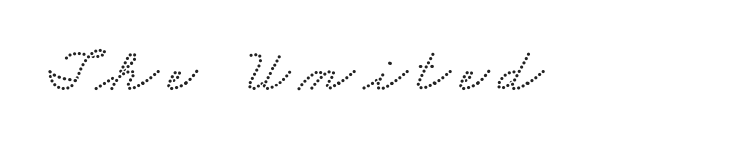
Q: Is the text underlined? A: No.
Q: Width (condensed, normal, or wide)? A: Wide.
Q: Stroke contrast? A: Low.
Q: x-height? A: Small.
Q: Monospaced? A: No.
